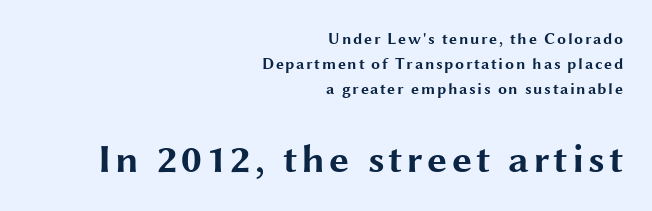
Q: Is the text bold? A: Yes.
Q: Is the text italic (slanted)? A: No, it is upright.
Q: Is the typeface a serif or a sans-serif typeface? A: Sans-serif.
Q: Is the text underlined? A: No.
Q: How is the paragraph aligned? A: Right-aligned.
Q: Is the spacing between lines tight, normal or loose? A: Normal.
Q: Which block of text is set in a larger size, the first (top) or the second (bottom)? A: The second (bottom) one.
Q: Width (condensed, normal, or wide)? A: Wide.
Q: Stroke contrast? A: Medium.
Q: x-height? A: Medium.
Q: Monospaced? A: No.
